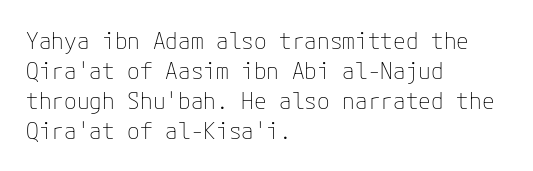
The lines are quadded left. The font sits on the lighter half of the weight spectrum, regular included. Tracking here is standard; glyphs follow each other at the usual distance. Italic? Not at all — the glyphs are vertical. Rule under the text: the space is simply empty.
